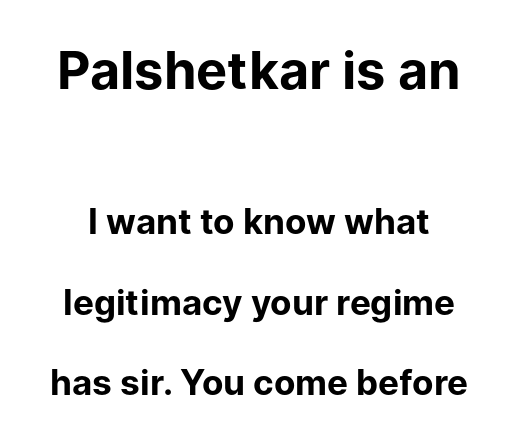
The image shows 52 px bold sans-serif type, upright; set loose line spacing (2.31x), normal letter spacing, not underlined; the first (top) block is 1.49x larger; low stroke contrast and a medium x-height.
